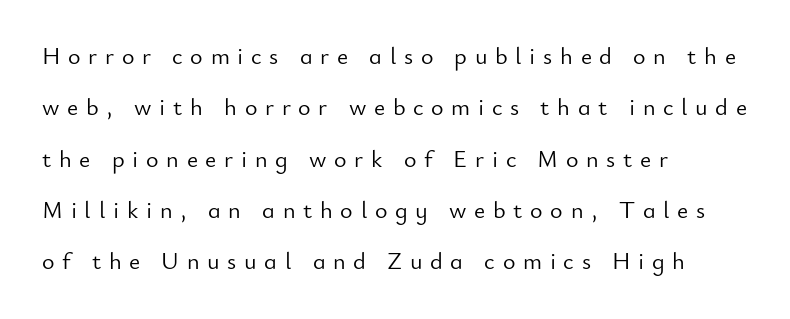
These lines were composed using upright roman letters. Teacher's note: observe the even left margin — that is flush-left alignment. On a weight scale, this lands at 450 or below. Students, note that the glyphs here are deliberately spaced far apart.
